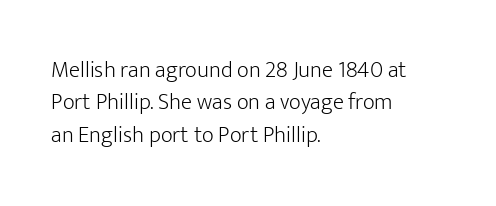
{"italic": "no", "bold": "no", "underline": "no", "align": "left", "line_spacing": "normal", "line_spacing_ratio": 1.41, "letter_spacing": "normal", "letter_spacing_em": 0.0, "glyph_px": 23}
